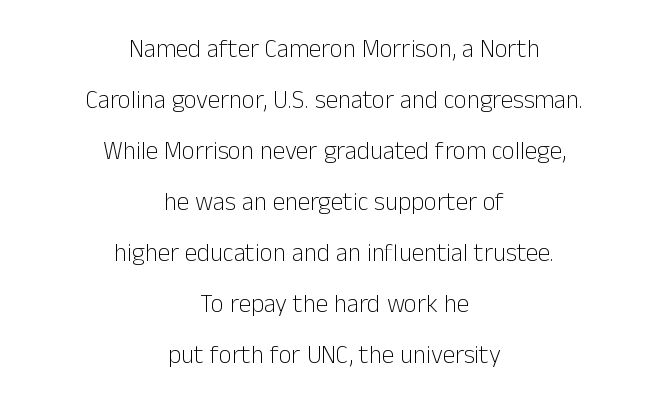
The image shows 25 px text type, upright; set centered, loose line spacing (2.04x), normal letter spacing, not underlined.
